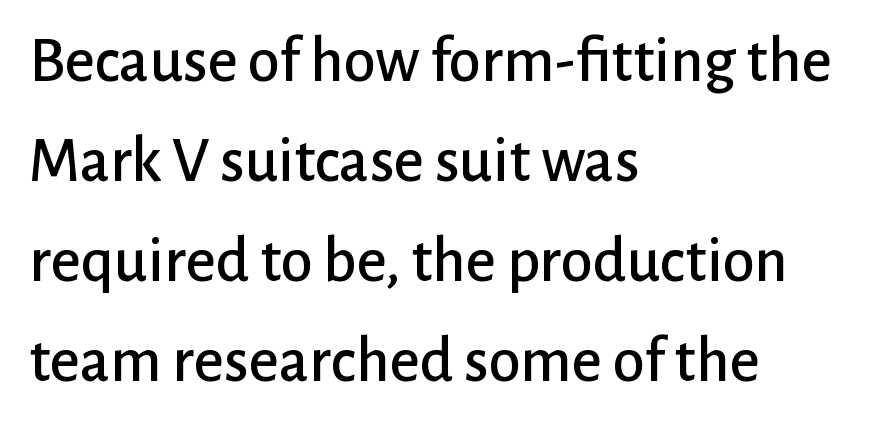
The image shows 65 px sans-serif type, upright; set left-aligned, normal line spacing (1.54x), normal letter spacing, not underlined; low stroke contrast and a medium x-height.
